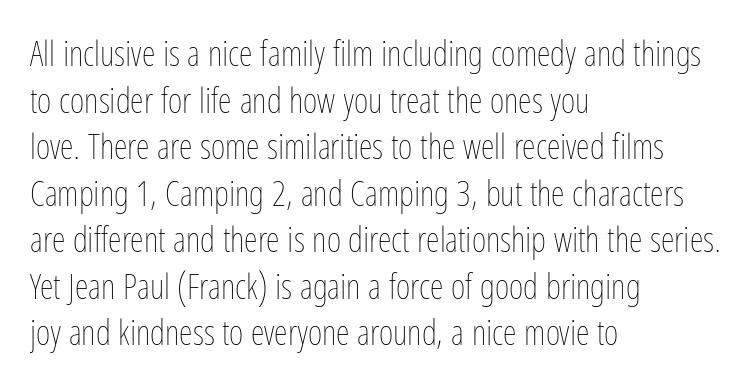
The image shows 35 px thin, condensed type, upright; set left-aligned, normal line spacing (1.33x), normal letter spacing, not underlined; low stroke contrast and a medium x-height.
